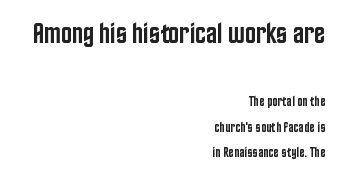
Q: Is the text bold? A: Semi-bold.
Q: Is the text italic (slanted)? A: No, it is upright.
Q: Is the typeface a serif or a sans-serif typeface? A: Sans-serif.
Q: Is the text underlined? A: No.
Q: How is the paragraph aligned? A: Right-aligned.
Q: Is the spacing between letters normal or unusually wide? A: Normal.
Q: Which block of text is set in a larger size, the first (top) or the second (bottom)? A: The first (top) one.
Q: Width (condensed, normal, or wide)? A: Condensed.
Q: Stroke contrast? A: Low.
Q: x-height? A: Large.
Q: Monospaced? A: No.
